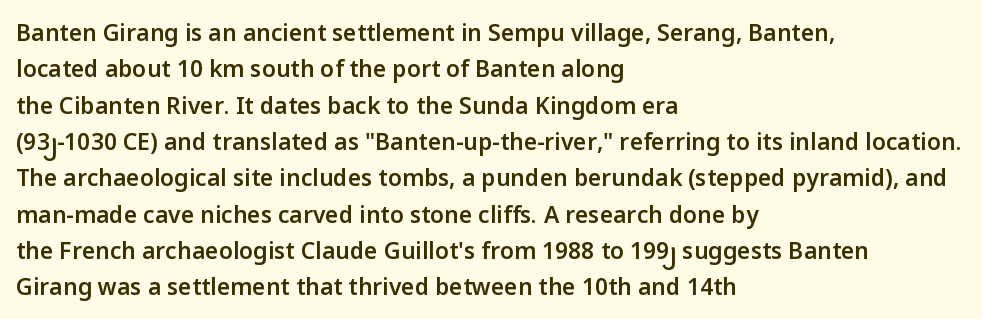
{"italic": "no", "bold": "semi", "underline": "no", "align": "left", "line_spacing": "normal", "line_spacing_ratio": 1.58, "letter_spacing": "normal", "letter_spacing_em": 0.0, "glyph_px": 23}
